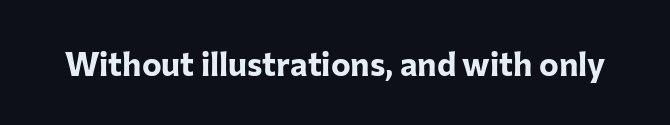
You'd pick this weight for a headline — it's a proper bold. I'd call this a sans setting — the letters go barefoot. The area under the type is left untouched. Spacing verdict: proportional, widths tailored to each character. The line texture is even and compact thanks to regular tracking. These lines were composed using upright roman letters.
